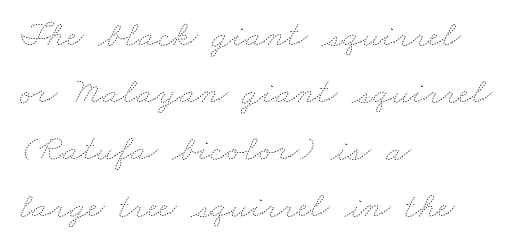
The image shows 37 px thin, wide type; set left-aligned, normal line spacing (1.54x), normal letter spacing, not underlined; low stroke contrast and a small x-height.
